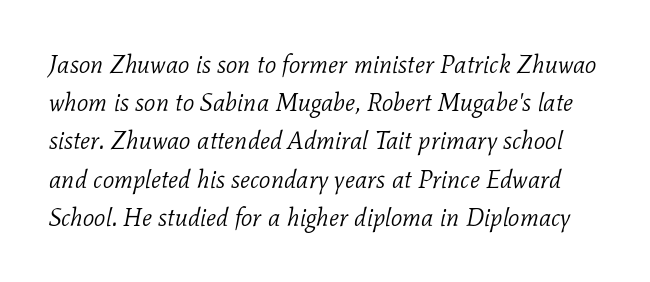
{"italic": "yes", "lean": "right", "slant_degrees": 11, "bold": "no", "underline": "no", "line_spacing": "normal", "line_spacing_ratio": 1.53, "letter_spacing": "normal", "letter_spacing_em": 0.0, "glyph_px": 25}
